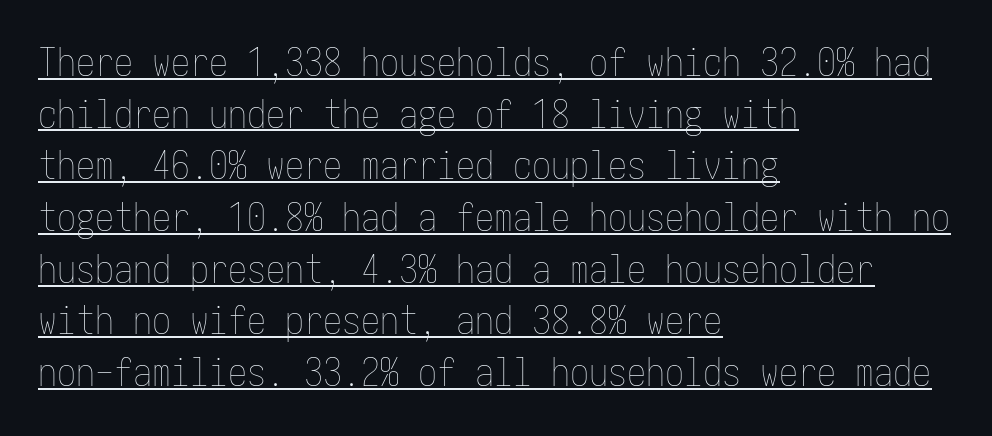
The string is rendered with underlining switched on. In terms of leading, this rendering sits right in the middle. Characters follow at the spacing the type designer built in. Is the type heavy? It reads as light-to-regular instead.
